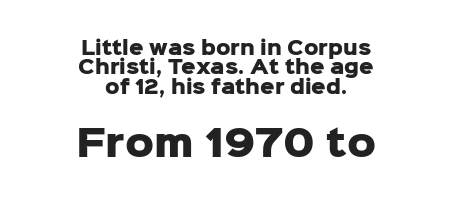
The image shows 36 px heavy sans-serif type, upright; set centered, tight line spacing (1.07x), normal letter spacing, not underlined; the second (bottom) block is 2.0x larger; low stroke contrast and a medium x-height.
